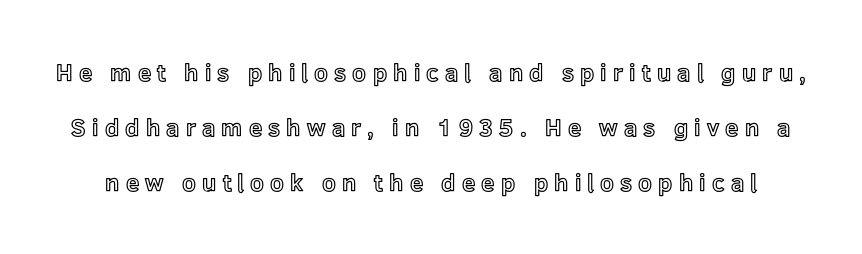
The image shows 24 px text type, upright; set loose line spacing (2.3x), unusually wide letter spacing (+0.26 em), not underlined.
